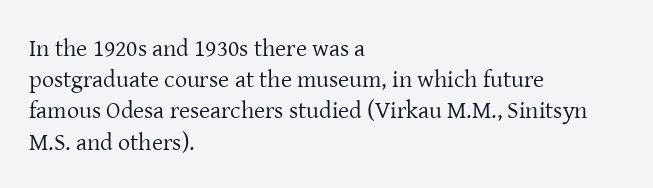
{"italic": "no", "bold": "no", "underline": "no", "align": "left", "line_spacing": "normal", "line_spacing_ratio": 1.3, "letter_spacing": "normal", "letter_spacing_em": 0.0, "glyph_px": 24}
